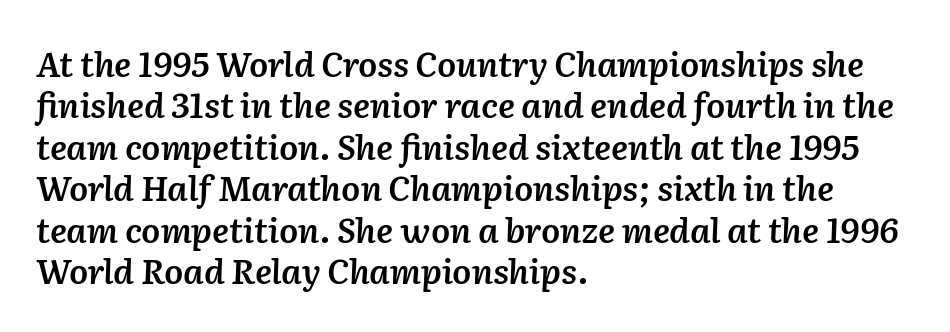
The image shows 34 px semibold type, italic (leaning right); set left-aligned, line spacing 1.22x, normal letter spacing, not underlined; low stroke contrast and a medium x-height.
